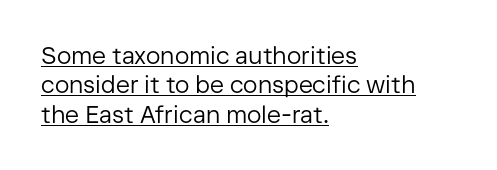
The image shows 24 px text type, upright; set left-aligned, line spacing 1.22x, normal letter spacing, underlined.
